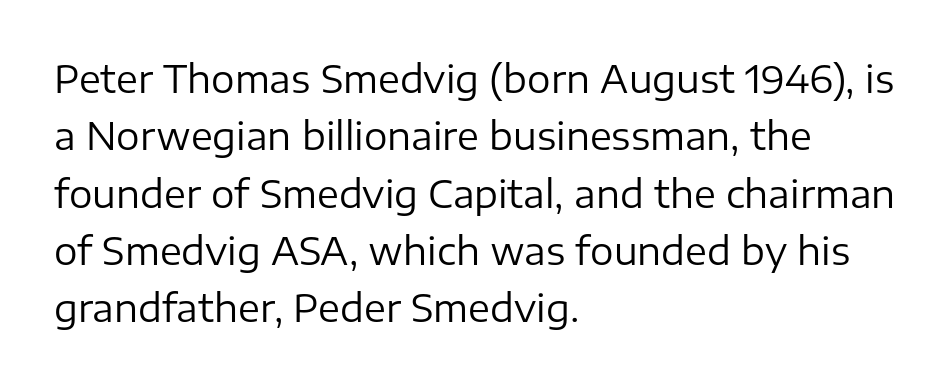
Anything drawn beneath the words? Only blank space. Each word holds together tightly as a unit, with standard inter-letter gaps. The type family on display is of the sans-serif kind. Note the varied advance widths — an 'i' is clearly narrower than an 'm'.
